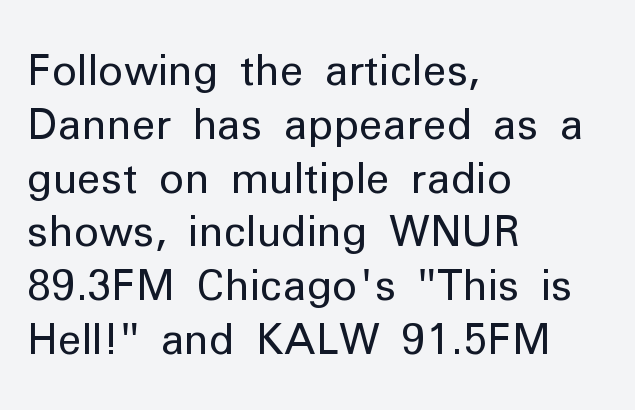
Q: Is the text bold? A: No.
Q: Is the text italic (slanted)? A: No, it is upright.
Q: Is the typeface a serif or a sans-serif typeface? A: Sans-serif.
Q: Is the text underlined? A: No.
Q: How is the paragraph aligned? A: Left-aligned.
Q: Is the spacing between letters normal or unusually wide? A: Normal.
Q: Is the spacing between lines tight, normal or loose? A: Normal.
Q: Width (condensed, normal, or wide)? A: Normal.
Q: Stroke contrast? A: Low.
Q: x-height? A: Medium.
Q: Monospaced? A: No.
